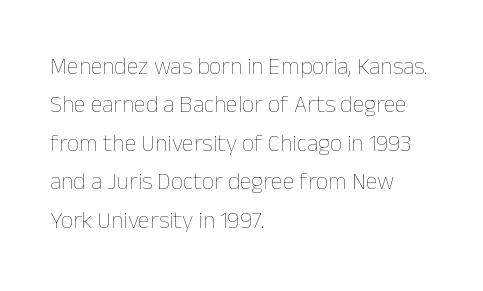
Q: Is the text bold? A: No.
Q: Is the text italic (slanted)? A: No, it is upright.
Q: Is the text underlined? A: No.
Q: How is the paragraph aligned? A: Left-aligned.
Q: Is the spacing between letters normal or unusually wide? A: Normal.
Q: Is the spacing between lines tight, normal or loose? A: Normal.
